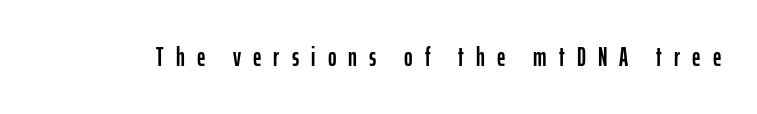
Descender tails drop into unmarked territory. Posture: straight, roman, zero tilt. Is the letter spacing exaggerated? Yes — the characters are pushed far apart.
